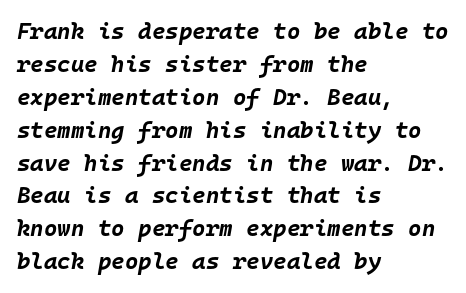
Q: Is the text bold? A: Yes.
Q: Is the text italic (slanted)? A: Yes, it leans right by about 10 degrees.
Q: Is the text underlined? A: No.
Q: How is the paragraph aligned? A: Left-aligned.
Q: Is the spacing between letters normal or unusually wide? A: Normal.
Q: Is the spacing between lines tight, normal or loose? A: Normal.
